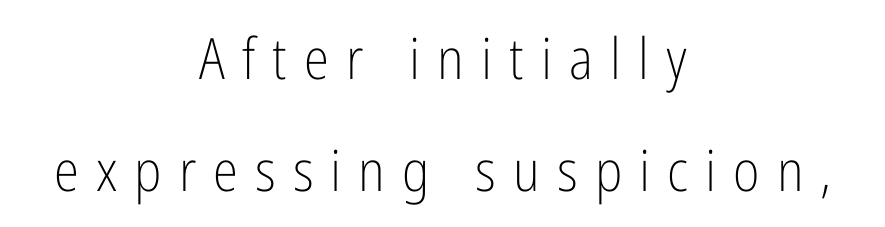
{"serif": "no", "italic": "no", "bold": "no", "weight": "light", "width": "condensed", "stroke_contrast": "low", "x_height": "medium", "monospaced": "no", "underline": "no", "align": "center", "line_spacing": "loose", "line_spacing_ratio": 1.97, "letter_spacing": "wide", "letter_spacing_em": 0.3, "glyph_px": 57}
